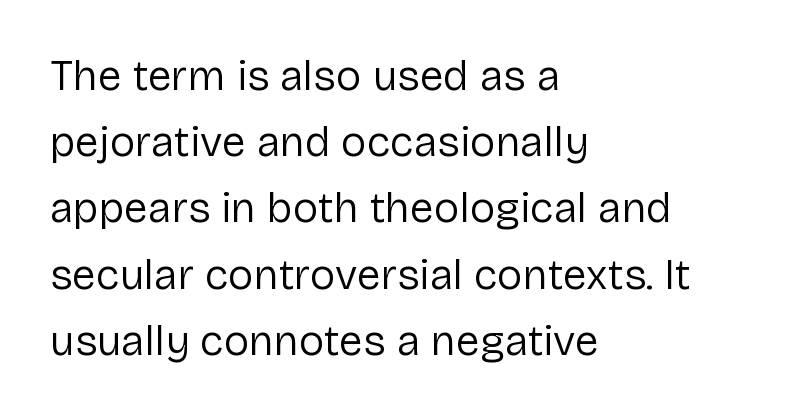
Varying glyph widths throughout — classic text-font behaviour. Short and long lines alike share a common starting point at left. Nope, not italic — everything's standing straight. Serifs: no, the terminals of the letterforms are clean. Vertically, the passage feels balanced, rows spaced as you'd expect. The area under the type is left untouched.
